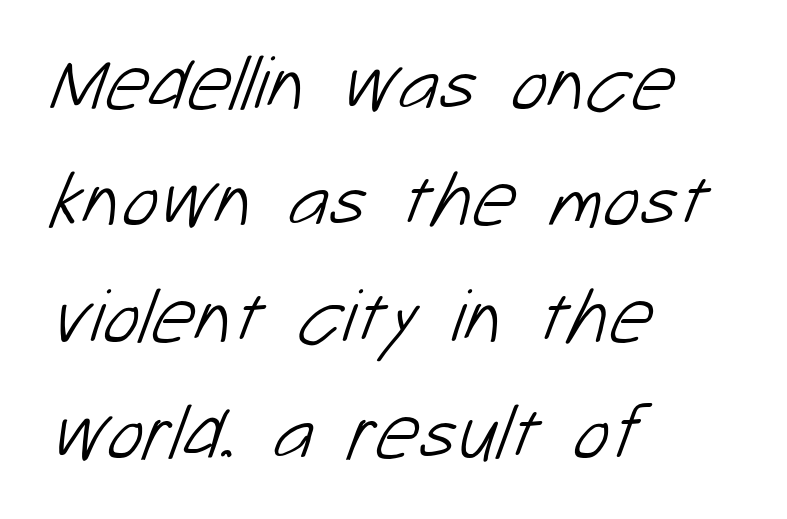
{"serif": "no", "bold": "no", "weight": "light", "width": "normal", "stroke_contrast": "low", "x_height": "medium", "monospaced": "no", "underline": "no", "align": "left", "line_spacing": "normal", "line_spacing_ratio": 1.51, "letter_spacing": "normal", "letter_spacing_em": 0.0, "glyph_px": 77}
